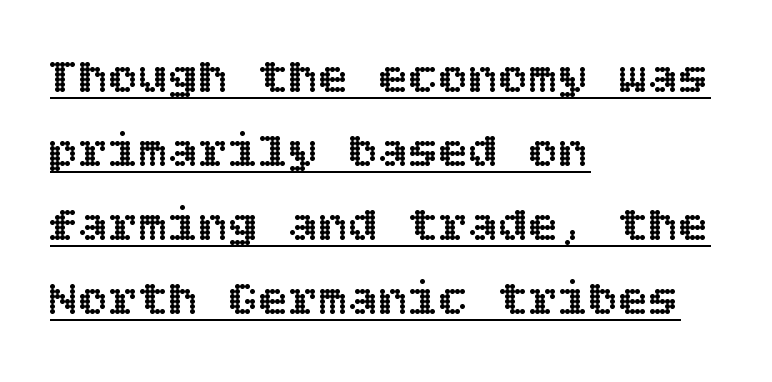
The image shows 50 px text type, upright; set left-aligned, normal line spacing (1.48x), normal letter spacing, underlined; a large x-height.
